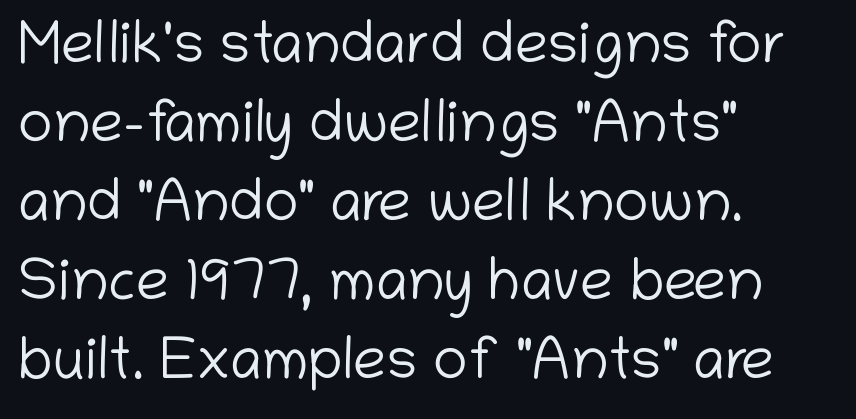
Q: Is the text bold? A: No.
Q: Is the text italic (slanted)? A: No, it is upright.
Q: Is the typeface a serif or a sans-serif typeface? A: Sans-serif.
Q: Is the text underlined? A: No.
Q: How is the paragraph aligned? A: Left-aligned.
Q: Is the spacing between letters normal or unusually wide? A: Normal.
Q: Is the spacing between lines tight, normal or loose? A: Normal.
Q: Width (condensed, normal, or wide)? A: Normal.
Q: Stroke contrast? A: Low.
Q: x-height? A: Medium.
Q: Monospaced? A: No.
